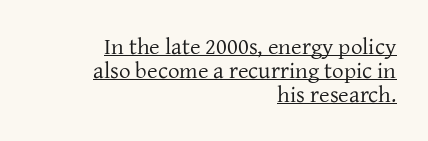
Q: Is the text bold? A: No.
Q: Is the text italic (slanted)? A: No, it is upright.
Q: Is the text underlined? A: Yes.
Q: How is the paragraph aligned? A: Right-aligned.
Q: Is the spacing between letters normal or unusually wide? A: Normal.
Q: Is the spacing between lines tight, normal or loose? A: Tight.
